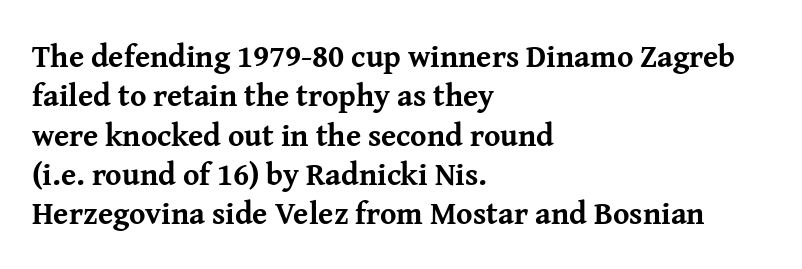
{"serif": "yes", "italic": "no", "bold": "yes", "weight": "bold", "width": "normal", "stroke_contrast": "medium", "x_height": "medium", "monospaced": "no", "underline": "no", "align": "left", "line_spacing": "normal", "line_spacing_ratio": 1.27, "letter_spacing": "normal", "letter_spacing_em": 0.0, "glyph_px": 31}
